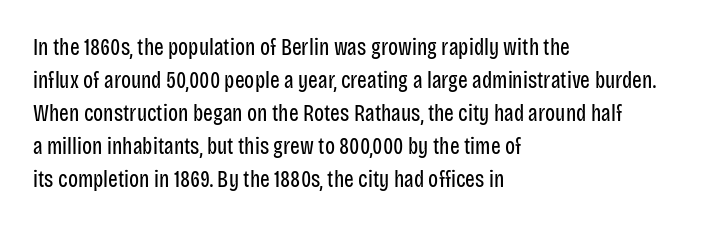
{"italic": "no", "bold": "no", "underline": "no", "align": "left", "line_spacing": "normal", "line_spacing_ratio": 1.43, "letter_spacing": "normal", "letter_spacing_em": 0.0, "glyph_px": 23}
